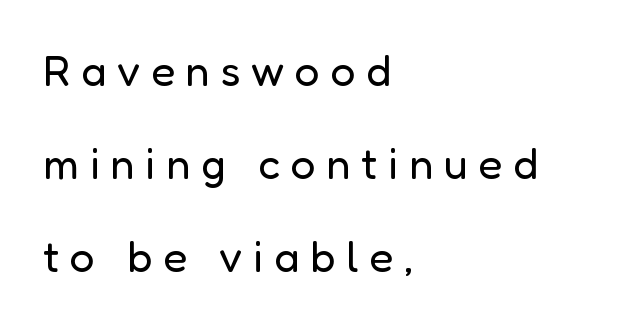
{"serif": "no", "italic": "no", "bold": "no", "weight": "regular", "width": "normal", "stroke_contrast": "low", "x_height": "medium", "monospaced": "no", "underline": "no", "align": "left", "line_spacing": "loose", "line_spacing_ratio": 2.11, "letter_spacing": "wide", "letter_spacing_em": 0.24, "glyph_px": 44}
